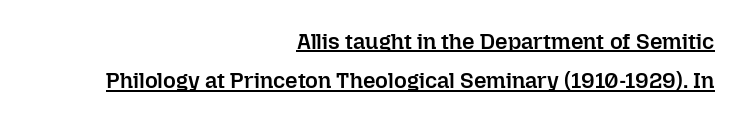
The image shows 22 px text type, upright; set right-aligned, line spacing 1.79x, normal letter spacing, underlined.
